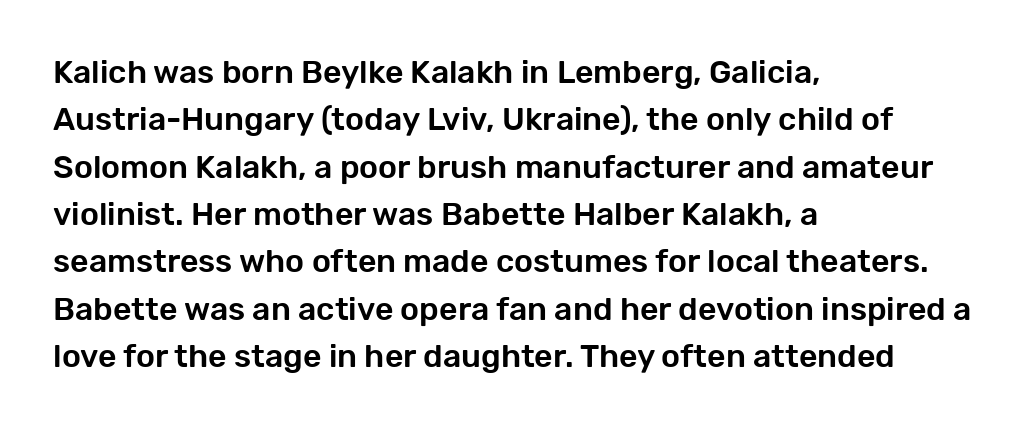
{"serif": "no", "italic": "no", "width": "normal", "stroke_contrast": "low", "x_height": "medium", "monospaced": "no", "underline": "no", "align": "left", "line_spacing": "normal", "line_spacing_ratio": 1.48, "letter_spacing": "normal", "letter_spacing_em": 0.0, "glyph_px": 32}
